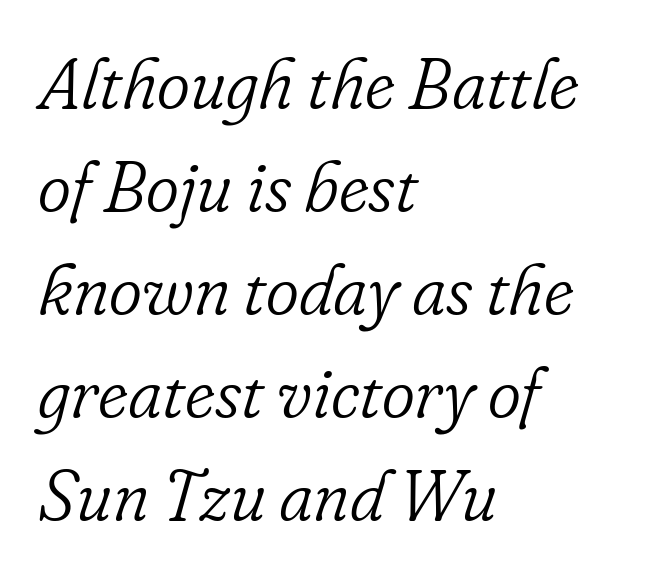
Just letters on the line, the space beneath them empty. Varying glyph widths throughout — classic text-font behaviour. Reading down the block, your eye returns to a fixed left position each line. You can tell it's italic because the verticals aren't actually vertical. Honestly, the letter spacing is just normal — you wouldn't notice it.
